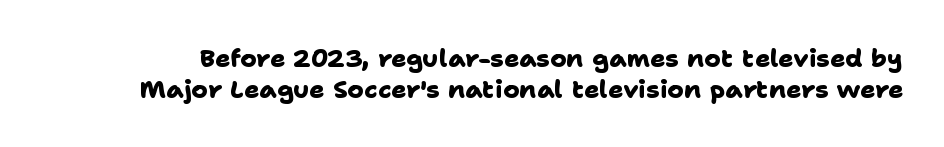
Heft: maximum for text — a bold. Each word holds together tightly as a unit, with standard inter-letter gaps. Type without underlining.
